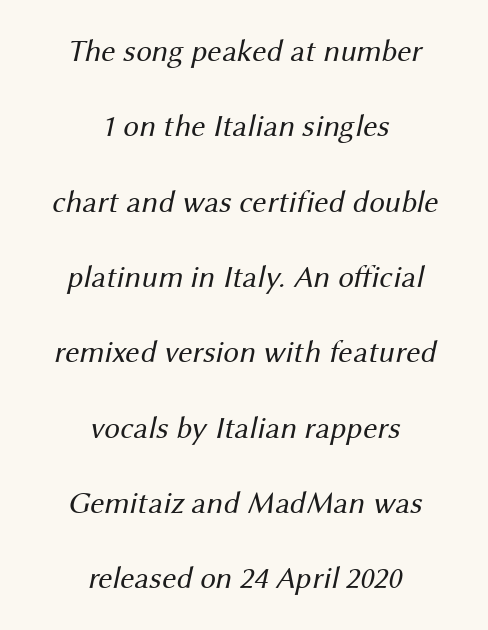
No letter is thick-stroked: the sample isn't bold. Nobody drew a line under any word here. Interline gaps are noticeably wide in this sample. Here the designer chose a conventional face with non-uniform glyph widths. Short and long lines alike share a common midpoint. Here the glyphs are tracked normally, forming tight word shapes.
